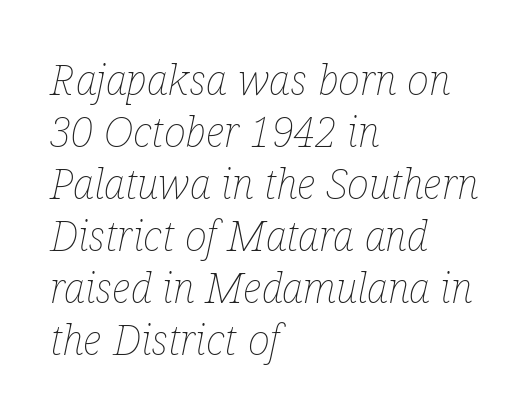
{"italic": "yes", "lean": "right", "slant_degrees": 12, "bold": "no", "weight": "thin", "width": "condensed", "stroke_contrast": "low", "x_height": "medium", "monospaced": "no", "underline": "no", "align": "left", "line_spacing_ratio": 1.24, "letter_spacing": "normal", "letter_spacing_em": 0.0, "glyph_px": 42}
